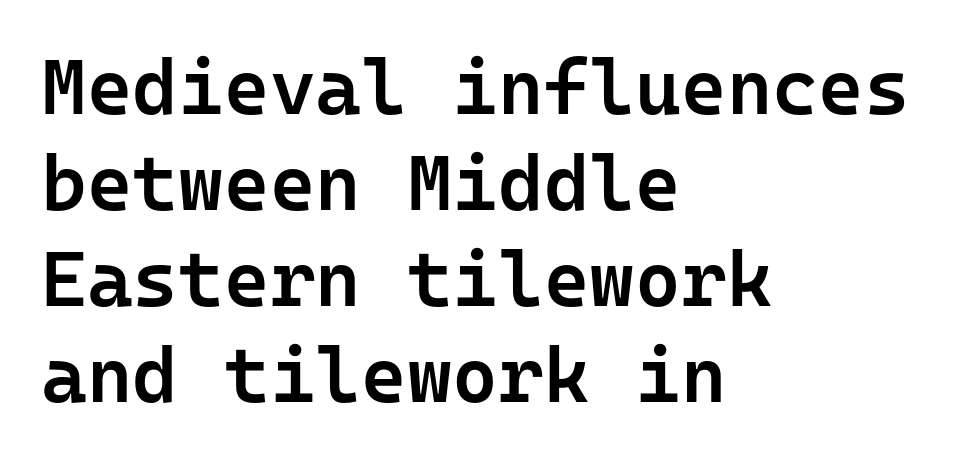
Q: Is the text bold? A: Semi-bold.
Q: Is the text italic (slanted)? A: No, it is upright.
Q: Is the typeface a serif or a sans-serif typeface? A: Sans-serif.
Q: Is the text underlined? A: No.
Q: How is the paragraph aligned? A: Left-aligned.
Q: Is the spacing between letters normal or unusually wide? A: Normal.
Q: Width (condensed, normal, or wide)? A: Normal.
Q: Stroke contrast? A: Low.
Q: x-height? A: Medium.
Q: Monospaced? A: Yes.
